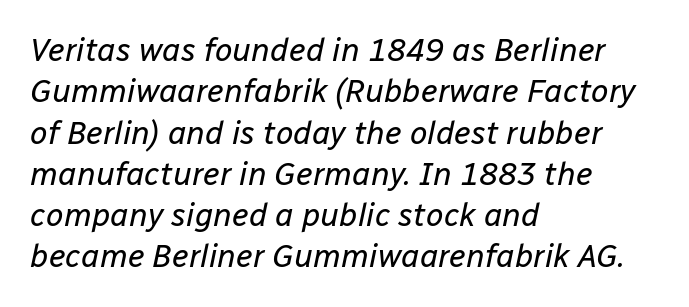
Q: Is the text bold? A: No.
Q: Is the text italic (slanted)? A: Yes, it leans right by about 12 degrees.
Q: Is the text underlined? A: No.
Q: How is the paragraph aligned? A: Left-aligned.
Q: Is the spacing between letters normal or unusually wide? A: Normal.
Q: Is the spacing between lines tight, normal or loose? A: Normal.
Q: Width (condensed, normal, or wide)? A: Normal.
Q: Stroke contrast? A: Low.
Q: x-height? A: Medium.
Q: Monospaced? A: No.
